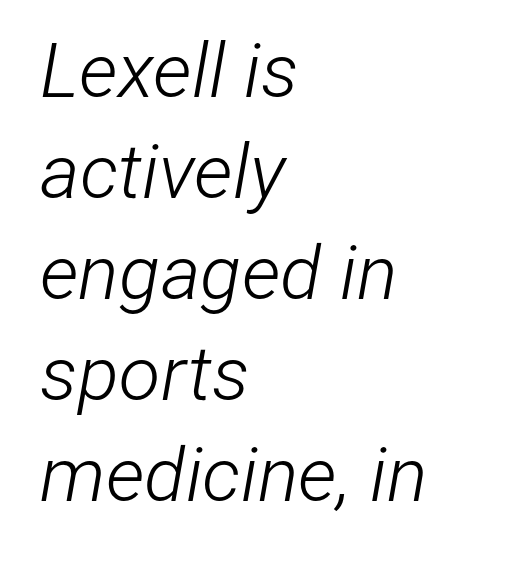
Italic: yes, the glyphs are oblique. Character widths vary here, with narrow letters taking less room than wide ones. The face used here is rendered with its standard letterfit. This sample keeps an unexceptional amount of space between lines.
